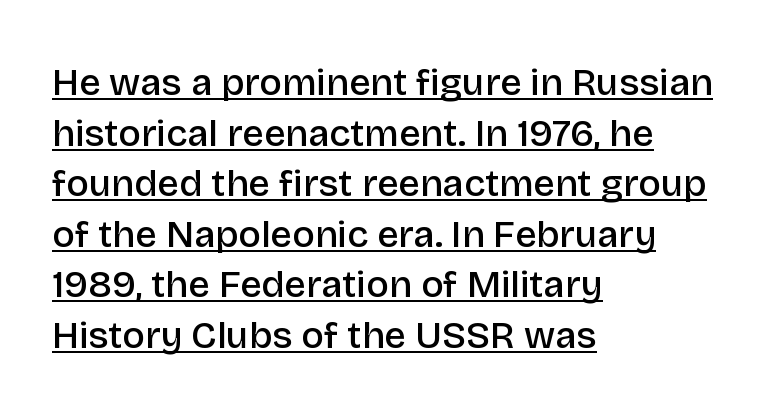
Q: Is the text bold? A: Semi-bold.
Q: Is the text italic (slanted)? A: No, it is upright.
Q: Is the typeface a serif or a sans-serif typeface? A: Sans-serif.
Q: Is the text underlined? A: Yes.
Q: How is the paragraph aligned? A: Left-aligned.
Q: Is the spacing between letters normal or unusually wide? A: Normal.
Q: Is the spacing between lines tight, normal or loose? A: Normal.
Q: Width (condensed, normal, or wide)? A: Normal.
Q: Stroke contrast? A: Low.
Q: x-height? A: Large.
Q: Monospaced? A: No.
